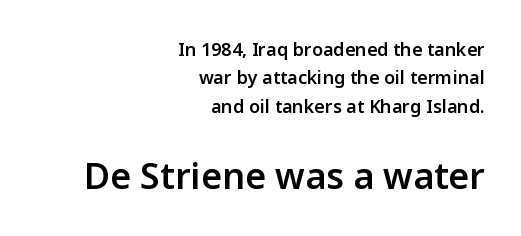
{"serif": "no", "italic": "no", "bold": "semi", "weight": "semibold", "width": "normal", "stroke_contrast": "low", "x_height": "medium", "monospaced": "no", "underline": "no", "align": "right", "line_spacing": "normal", "line_spacing_ratio": 1.57, "letter_spacing": "normal", "letter_spacing_em": 0.0, "larger_block": "second", "size_ratio": 2.0, "glyph_px": 36}
